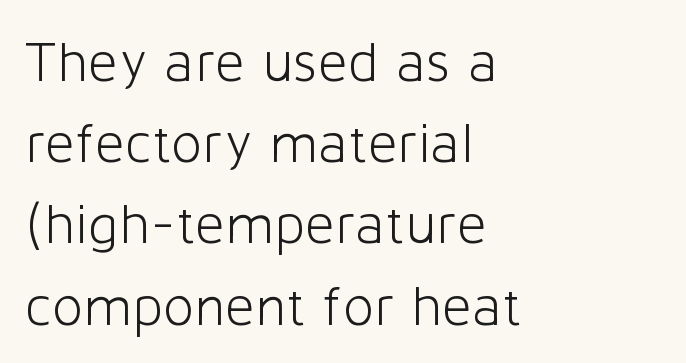
{"serif": "no", "italic": "no", "bold": "no", "weight": "light", "width": "normal", "stroke_contrast": "low", "x_height": "medium", "monospaced": "no", "underline": "no", "align": "left", "line_spacing": "normal", "line_spacing_ratio": 1.4, "letter_spacing": "normal", "letter_spacing_em": 0.0, "glyph_px": 58}
